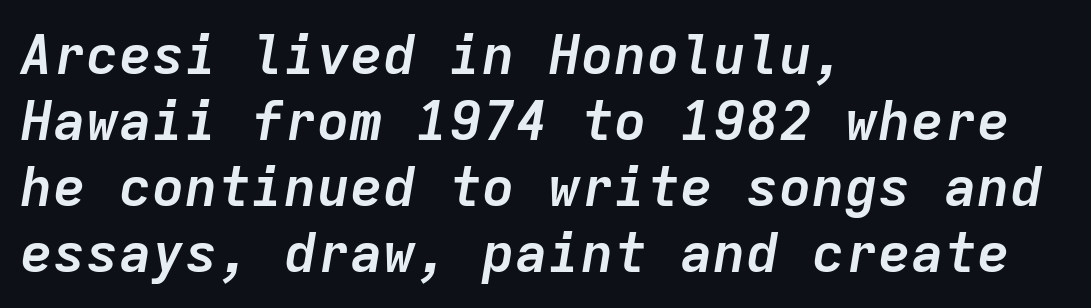
Q: Is the text bold? A: Yes.
Q: Is the text italic (slanted)? A: Yes, it leans right by about 9 degrees.
Q: Is the text underlined? A: No.
Q: How is the paragraph aligned? A: Left-aligned.
Q: Is the spacing between letters normal or unusually wide? A: Normal.
Q: Width (condensed, normal, or wide)? A: Normal.
Q: Stroke contrast? A: Low.
Q: x-height? A: Medium.
Q: Monospaced? A: Yes.
